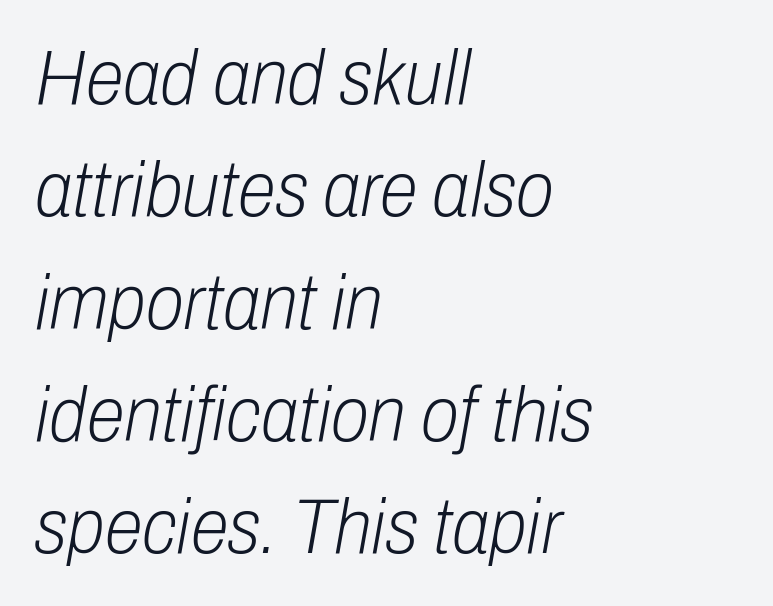
{"italic": "yes", "lean": "right", "slant_degrees": 10, "bold": "no", "weight": "light", "width": "condensed", "stroke_contrast": "low", "x_height": "medium", "monospaced": "no", "underline": "no", "align": "left", "line_spacing": "normal", "line_spacing_ratio": 1.44, "letter_spacing": "normal", "letter_spacing_em": 0.0, "glyph_px": 78}
